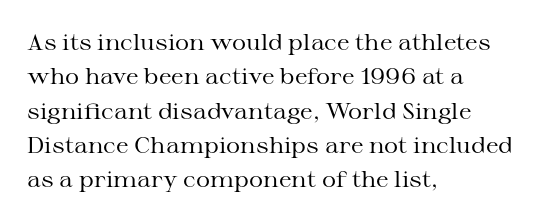
Q: Is the text bold? A: No.
Q: Is the text italic (slanted)? A: No, it is upright.
Q: Is the text underlined? A: No.
Q: How is the paragraph aligned? A: Left-aligned.
Q: Is the spacing between letters normal or unusually wide? A: Normal.
Q: Is the spacing between lines tight, normal or loose? A: Normal.
